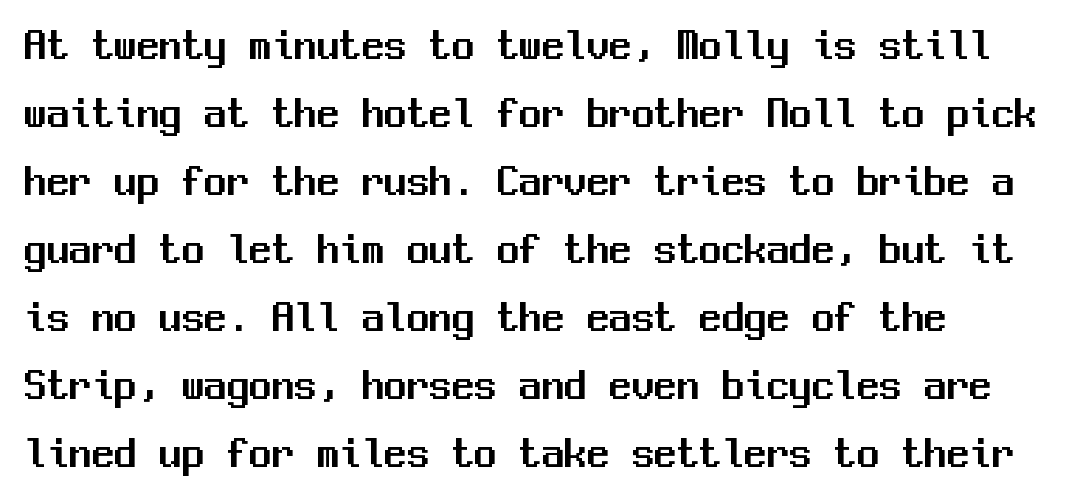
{"serif": "no", "italic": "no", "width": "normal", "stroke_contrast": "medium", "x_height": "medium", "monospaced": "yes", "underline": "no", "line_spacing": "normal", "line_spacing_ratio": 1.51, "letter_spacing": "normal", "letter_spacing_em": 0.0, "glyph_px": 45}
